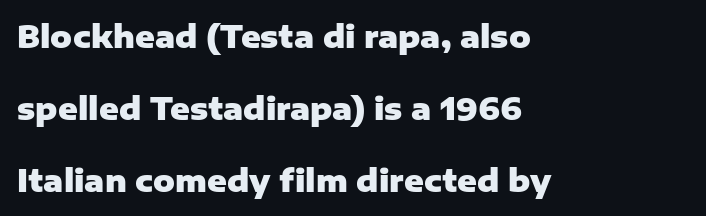
These lines are rendered in a variable-pitch font. Unlike a traditional serif, this face leaves its strokes unadorned. Leading is clearly above the norm, producing a sparse column. The ragged edge is on the right, which tells us the setting is flush left.
